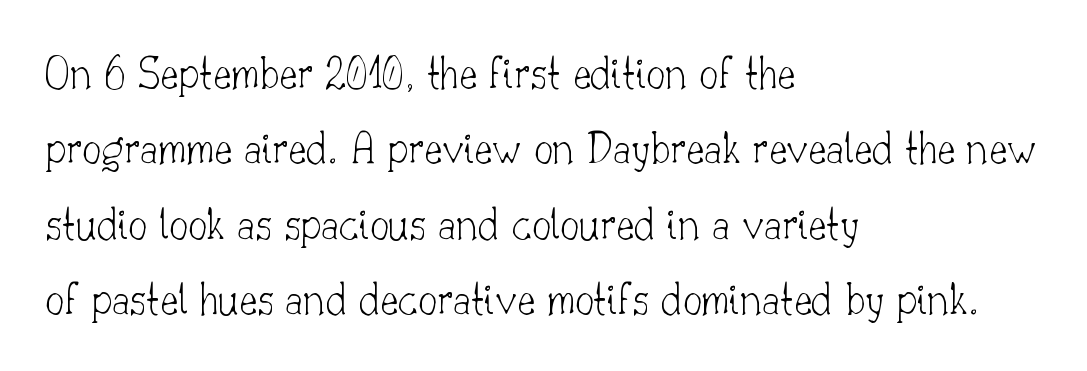
This rendering features lettering with no underline. Is this a fixed-width face? No — the glyphs have proportional, varying widths. Italic? Not at all — the glyphs are vertical. This sample keeps an unexceptional amount of space between lines. No extra ink here — the face is not bold. Small tapered or slab feet sit at the stroke ends, so this counts as serif.
